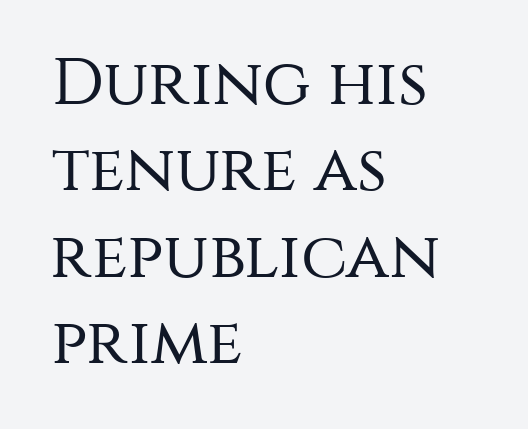
Compared with a typical body face, this is equally light or lighter still. How are the letters spaced? Ordinarily, with no added tracking. Every character sits straight up, as roman type does. In CSS terms this would be text-align: left. The leading is moderate, giving the passage an even texture.
